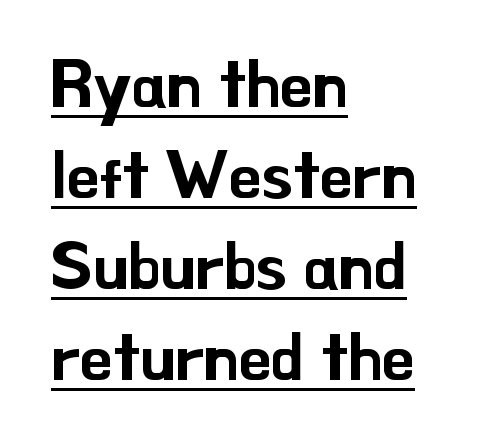
{"serif": "no", "italic": "no", "width": "normal", "stroke_contrast": "low", "x_height": "small", "monospaced": "no", "underline": "yes", "align": "left", "line_spacing": "normal", "line_spacing_ratio": 1.38, "letter_spacing": "normal", "letter_spacing_em": 0.0, "glyph_px": 66}
